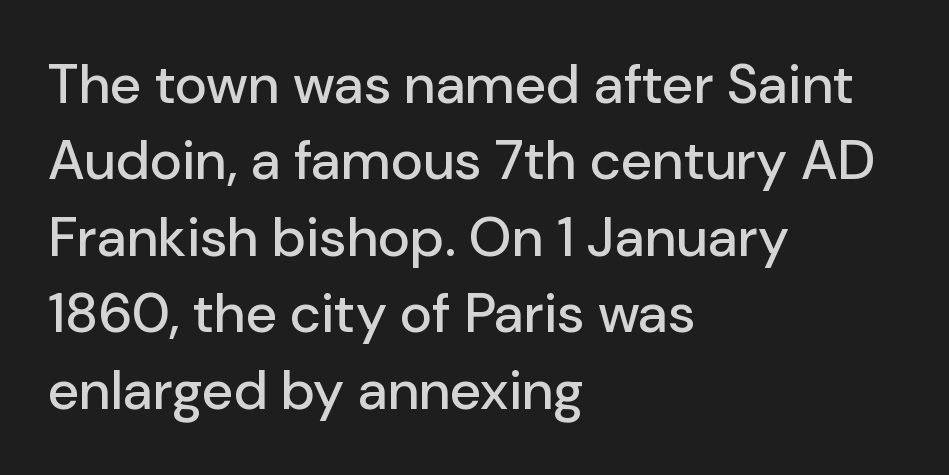
Q: Is the text italic (slanted)? A: No, it is upright.
Q: Is the typeface a serif or a sans-serif typeface? A: Sans-serif.
Q: Is the text underlined? A: No.
Q: How is the paragraph aligned? A: Left-aligned.
Q: Is the spacing between letters normal or unusually wide? A: Normal.
Q: Is the spacing between lines tight, normal or loose? A: Normal.
Q: Width (condensed, normal, or wide)? A: Normal.
Q: Stroke contrast? A: Low.
Q: x-height? A: Medium.
Q: Monospaced? A: No.
